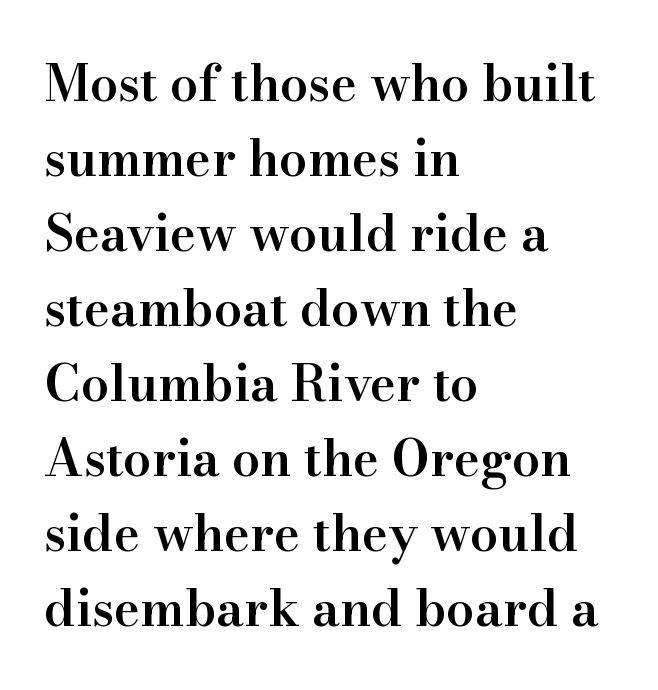
The image shows 50 px semibold serif type, upright; set left-aligned, normal line spacing (1.5x), normal letter spacing, not underlined; high stroke contrast and a small x-height.
